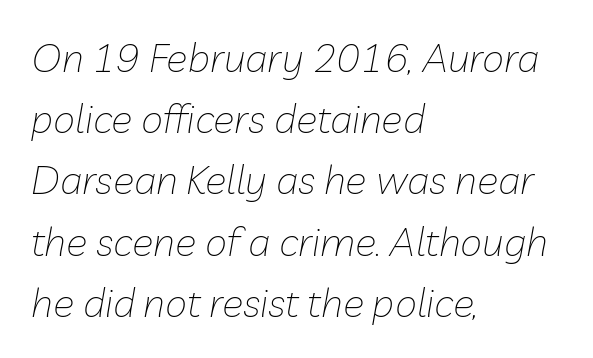
Visually the block forms a straight wall on the left and a jagged coastline on the right. These lines are rendered in a variable-pitch font. Glance below the letters and you will spot only blank space. Quick note: interline space is typical. The letterforms sit shoulder to shoulder at normal distance. Nothing heavy about these letters — not bold at all.
